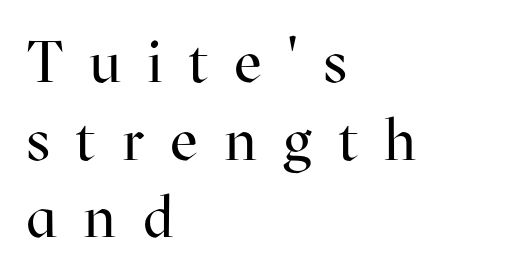
Honestly, the letter spacing is so wide it's the main thing you notice. Here the designer chose a conventional face with non-uniform glyph widths. Horizontally, the lines are justified to the leading edge only. This is serif lettering, the kind often seen in printed books. Weight class: somewhere from thin through regular.
